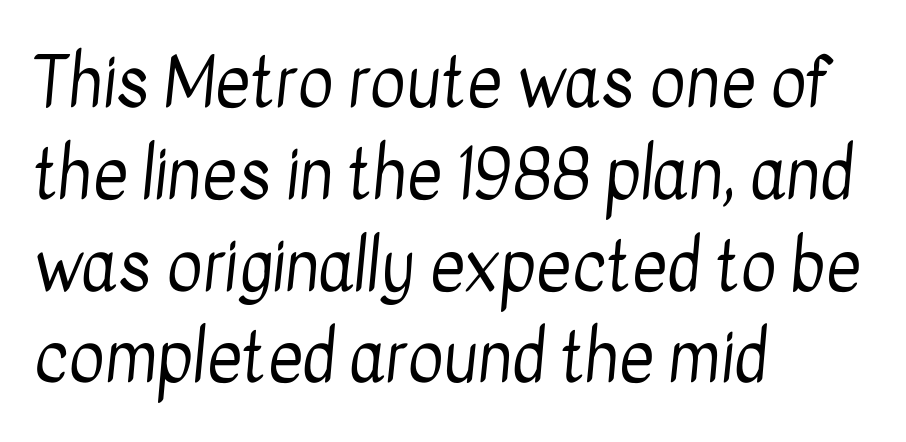
Q: Is the text bold? A: No.
Q: Is the typeface a serif or a sans-serif typeface? A: Sans-serif.
Q: Is the text underlined? A: No.
Q: How is the paragraph aligned? A: Left-aligned.
Q: Is the spacing between letters normal or unusually wide? A: Normal.
Q: Is the spacing between lines tight, normal or loose? A: Normal.
Q: Width (condensed, normal, or wide)? A: Condensed.
Q: Stroke contrast? A: Low.
Q: x-height? A: Medium.
Q: Monospaced? A: No.
